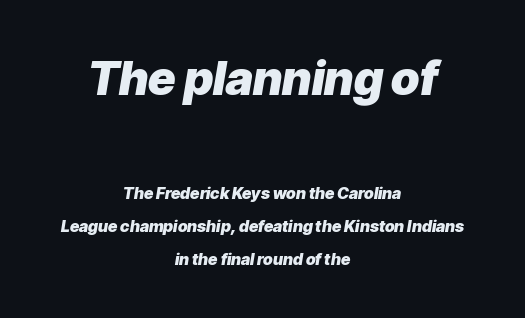
Q: Is the text bold? A: Yes.
Q: Is the text italic (slanted)? A: Yes, it leans right by about 9 degrees.
Q: Is the text underlined? A: No.
Q: How is the paragraph aligned? A: Centered.
Q: Is the spacing between letters normal or unusually wide? A: Normal.
Q: Is the spacing between lines tight, normal or loose? A: Loose.
Q: Which block of text is set in a larger size, the first (top) or the second (bottom)? A: The first (top) one.
Q: Width (condensed, normal, or wide)? A: Normal.
Q: Stroke contrast? A: Low.
Q: x-height? A: Medium.
Q: Monospaced? A: No.
